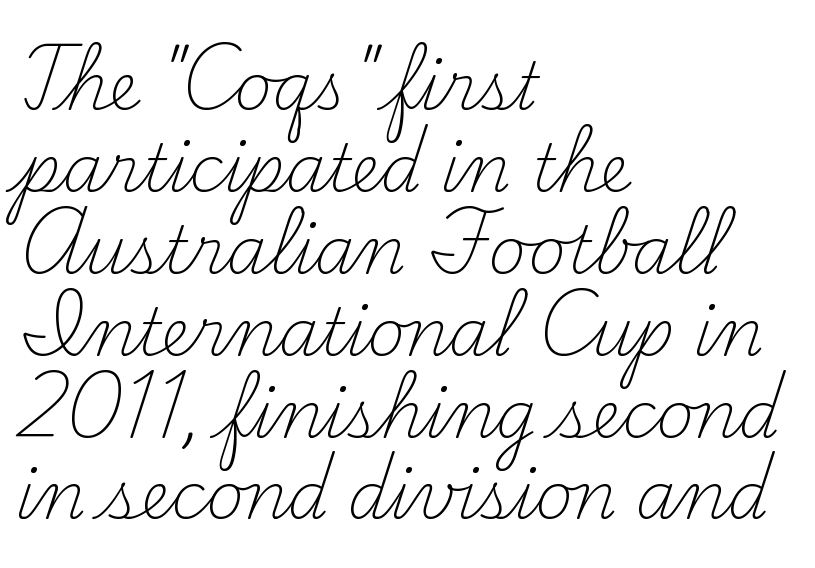
{"bold": "no", "weight": "light", "width": "normal", "stroke_contrast": "medium", "x_height": "small", "monospaced": "no", "underline": "no", "align": "left", "line_spacing": "normal", "line_spacing_ratio": 1.26, "letter_spacing": "normal", "letter_spacing_em": 0.0, "glyph_px": 65}
